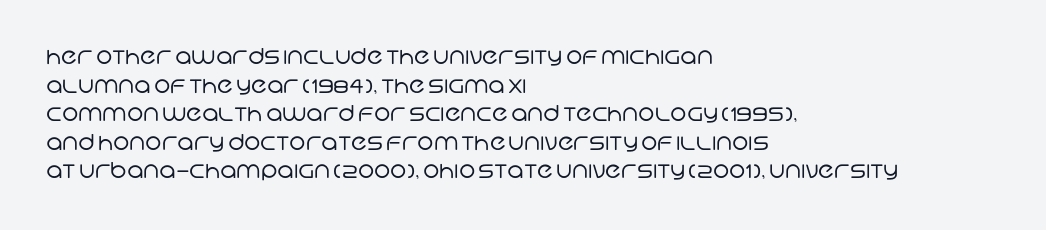
Characters follow at the spacing the type designer built in. These lines stack with their left ends in a neat column. The strip under each line holds only bare page. Each stroke keeps to a modest, everyday thickness or less.
